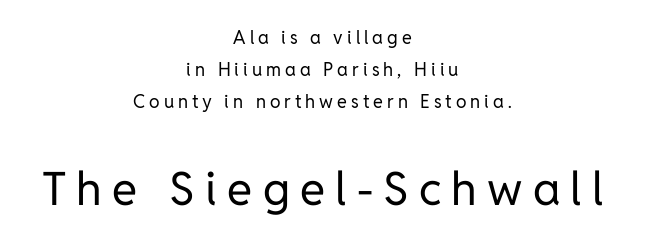
The image shows 46 px regular-weight sans-serif type, upright; set centered, line spacing 1.78x, unusually wide letter spacing (+0.22 em), not underlined; the second (bottom) block is 2.56x larger; low stroke contrast and a medium x-height.
